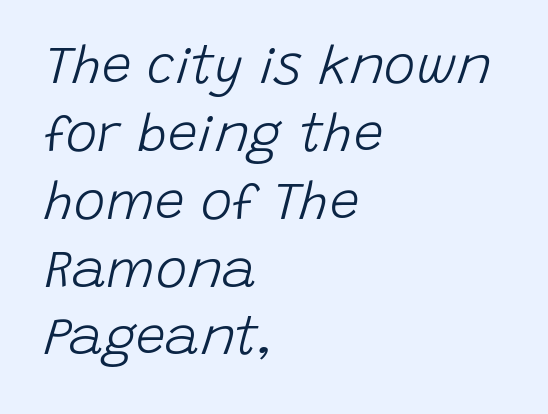
This rendering leaves character spacing at its baseline value. The face used here is proportionally spaced, like ordinary book or web type. Stem width sits at or under what a default text font uses. Where is the straight margin? On the left.
